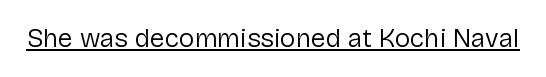
The image shows 26 px text type, upright; set normal letter spacing, underlined.
